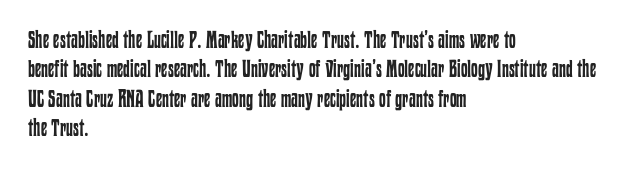
{"italic": "no", "bold": "no", "underline": "no", "align": "left", "line_spacing_ratio": 1.22, "letter_spacing": "normal", "letter_spacing_em": 0.0, "glyph_px": 24}
